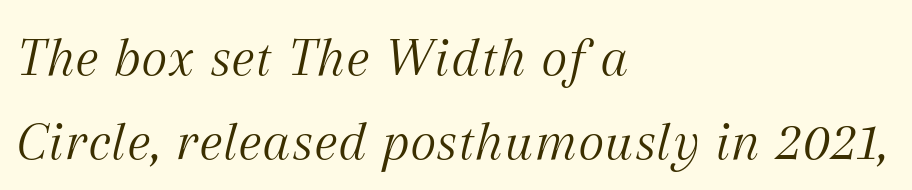
Q: Is the text bold? A: No.
Q: Is the text italic (slanted)? A: Yes, it leans right by about 12 degrees.
Q: Is the typeface a serif or a sans-serif typeface? A: Serif.
Q: Is the text underlined? A: No.
Q: How is the paragraph aligned? A: Left-aligned.
Q: Is the spacing between letters normal or unusually wide? A: Normal.
Q: Is the spacing between lines tight, normal or loose? A: Normal.
Q: Width (condensed, normal, or wide)? A: Normal.
Q: Stroke contrast? A: Medium.
Q: x-height? A: Medium.
Q: Monospaced? A: No.
